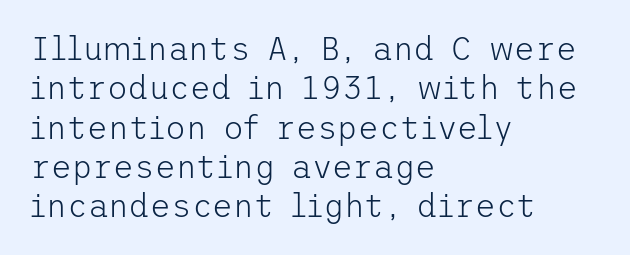
The specimen omits any rule beneath the text block's lines. The type is set solid horizontally, with unmodified tracking. The cut favours lightness, reaching ordinary text weight at its darkest. The compositor pushed each line to the left boundary.
